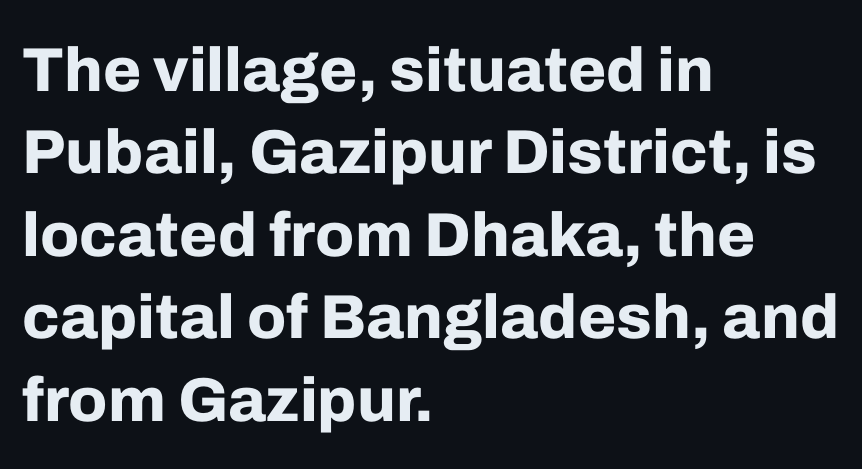
{"serif": "no", "italic": "no", "bold": "yes", "weight": "bold", "width": "normal", "stroke_contrast": "low", "x_height": "medium", "monospaced": "no", "underline": "no", "align": "left", "line_spacing": "normal", "line_spacing_ratio": 1.33, "letter_spacing": "normal", "letter_spacing_em": 0.0, "glyph_px": 62}
